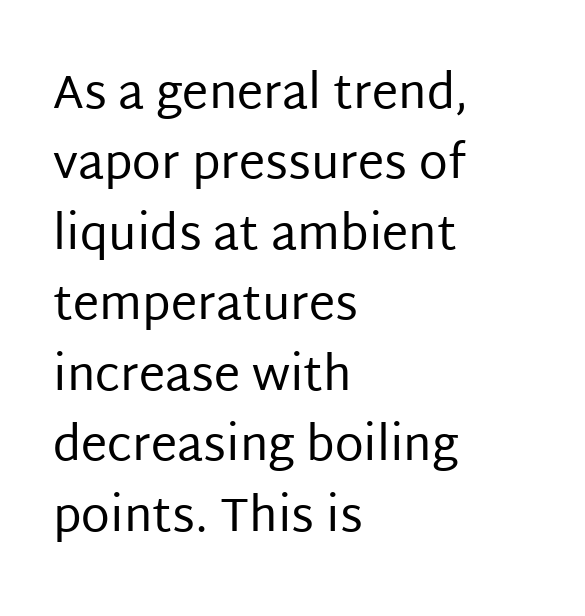
Q: Is the text bold? A: No.
Q: Is the text italic (slanted)? A: No, it is upright.
Q: Is the typeface a serif or a sans-serif typeface? A: Sans-serif.
Q: Is the text underlined? A: No.
Q: How is the paragraph aligned? A: Left-aligned.
Q: Is the spacing between letters normal or unusually wide? A: Normal.
Q: Is the spacing between lines tight, normal or loose? A: Normal.
Q: Width (condensed, normal, or wide)? A: Normal.
Q: Stroke contrast? A: Low.
Q: x-height? A: Large.
Q: Monospaced? A: No.
